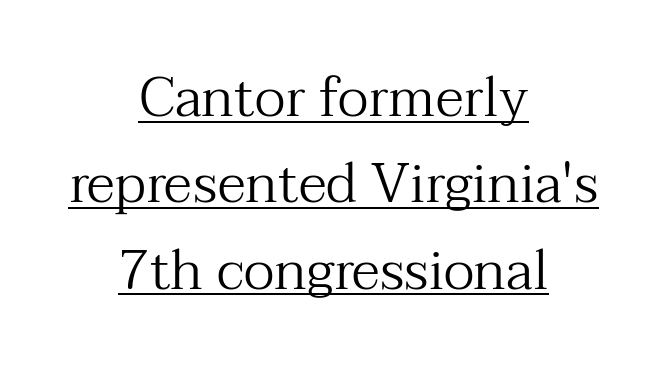
The image shows 55 px regular-weight serif type, upright; set centered, normal line spacing (1.57x), normal letter spacing, underlined; medium stroke contrast and a medium x-height.
